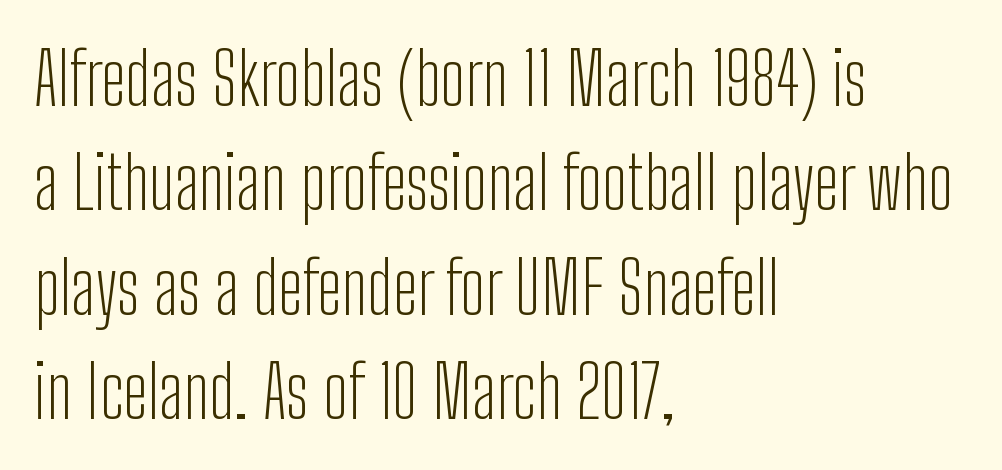
{"serif": "no", "italic": "no", "bold": "no", "weight": "light", "width": "condensed", "stroke_contrast": "low", "x_height": "medium", "monospaced": "no", "underline": "no", "align": "left", "line_spacing": "normal", "line_spacing_ratio": 1.43, "letter_spacing": "normal", "letter_spacing_em": 0.0, "glyph_px": 73}
